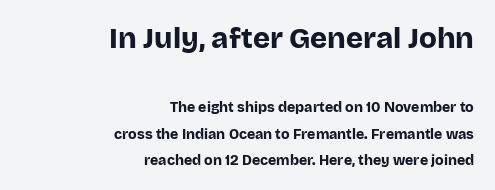
The face used here has the dense, thick strokes of a bold. Character widths vary here, with narrow letters taking less room than wide ones. The glyphs in this specimen are sans serif. If you drew a line through each stem, it would be perfectly vertical.
